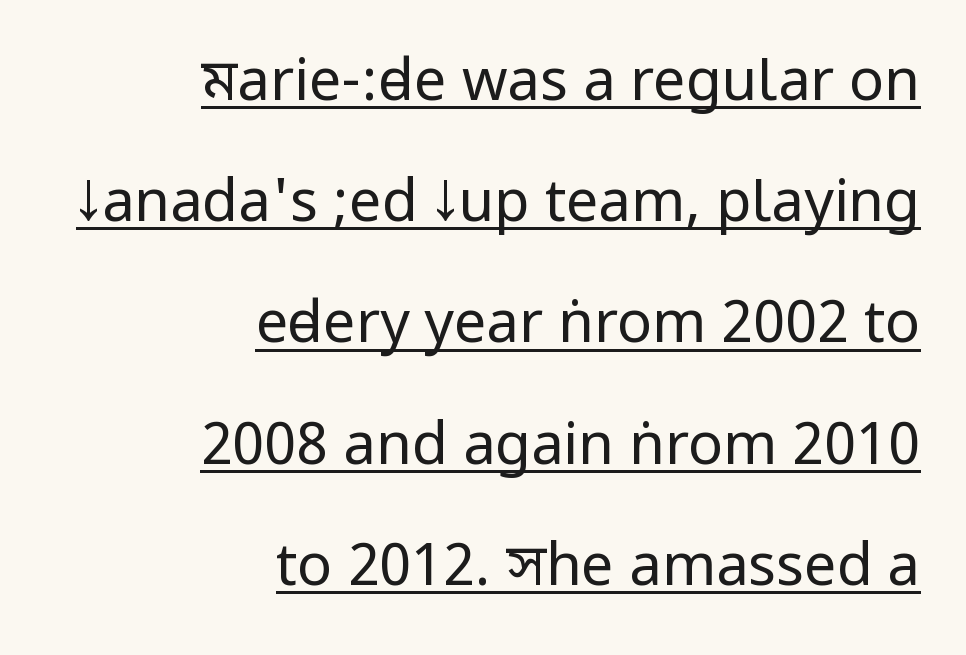
{"serif": "no", "italic": "no", "bold": "no", "weight": "regular", "width": "condensed", "stroke_contrast": "low", "underline": "yes", "align": "right", "line_spacing": "loose", "line_spacing_ratio": 2.09, "letter_spacing": "normal", "letter_spacing_em": 0.0, "glyph_px": 58}
